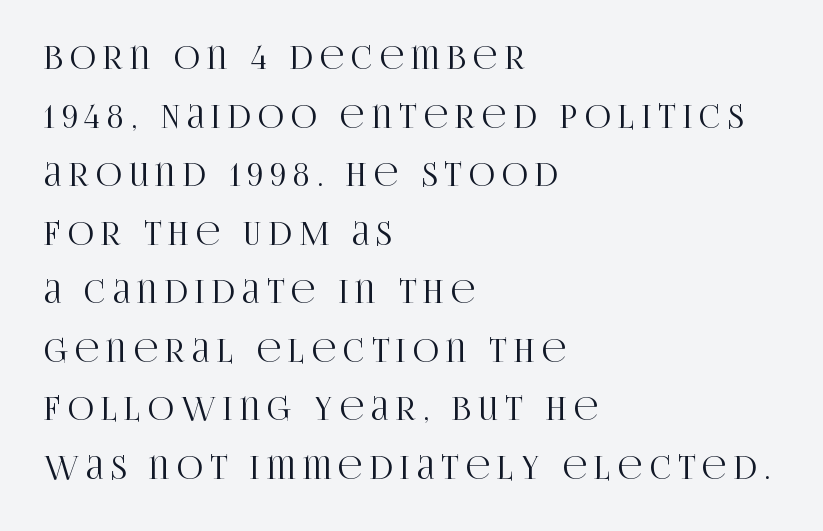
The image shows 32 px condensed serif type, upright; set left-aligned, line spacing 1.83x, unusually wide letter spacing (+0.23 em), not underlined; high stroke contrast and a large x-height.
